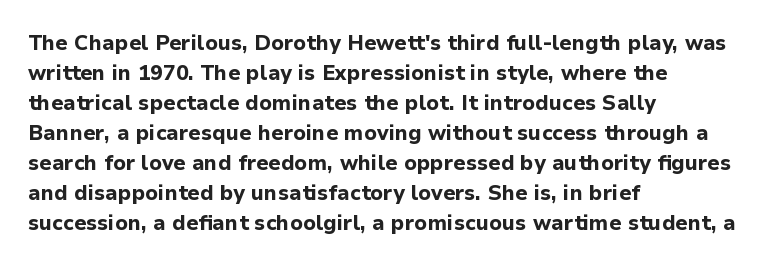
The font's upright variant was chosen for this text. These lines keep a tight, regular rhythm from letter to letter. Notice how thick the strokes are: this is what a full bold looks like. These lines sit exactly where default settings would place them.
